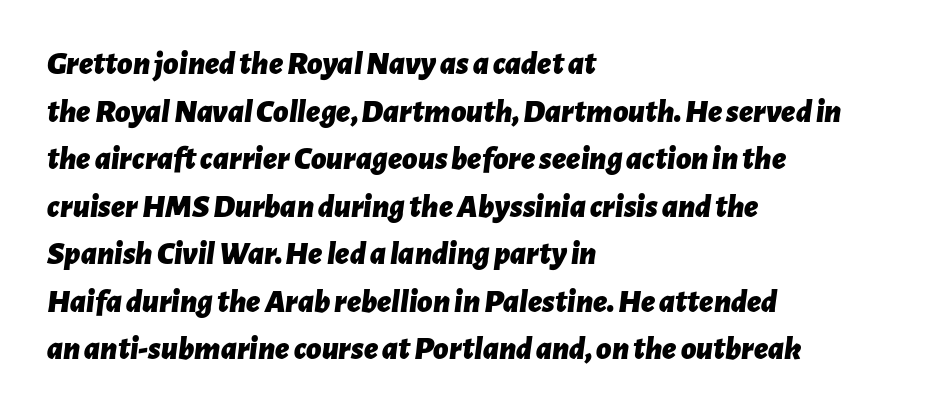
Regular leading. Just letters on the line, the space beneath them empty. The axis of the letterforms is tilted away from vertical. Typographic density is high because the face is bold. The rendering keeps characters at their native spacing.
